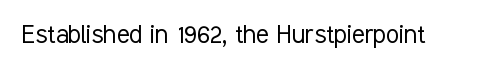
The image shows 30 px light, condensed sans-serif type, upright; set normal letter spacing, not underlined; low stroke contrast and a medium x-height.
